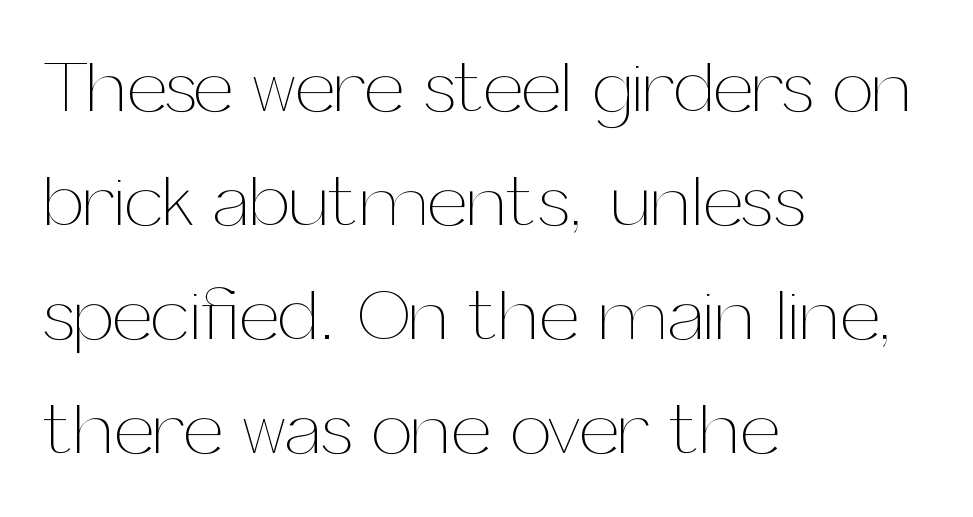
Q: Is the text bold? A: No.
Q: Is the text italic (slanted)? A: No, it is upright.
Q: Is the text underlined? A: No.
Q: How is the paragraph aligned? A: Left-aligned.
Q: Is the spacing between letters normal or unusually wide? A: Normal.
Q: Is the spacing between lines tight, normal or loose? A: Normal.
Q: Width (condensed, normal, or wide)? A: Normal.
Q: Stroke contrast? A: Medium.
Q: x-height? A: Medium.
Q: Monospaced? A: No.
